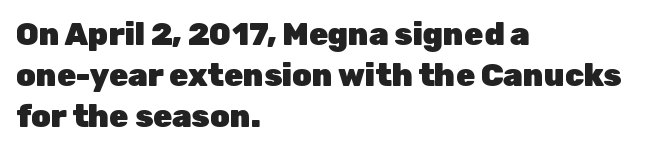
Q: Is the text bold? A: Yes.
Q: Is the text italic (slanted)? A: No, it is upright.
Q: Is the typeface a serif or a sans-serif typeface? A: Sans-serif.
Q: Is the text underlined? A: No.
Q: How is the paragraph aligned? A: Left-aligned.
Q: Is the spacing between letters normal or unusually wide? A: Normal.
Q: Is the spacing between lines tight, normal or loose? A: Normal.
Q: Width (condensed, normal, or wide)? A: Normal.
Q: Stroke contrast? A: Low.
Q: x-height? A: Medium.
Q: Monospaced? A: No.
